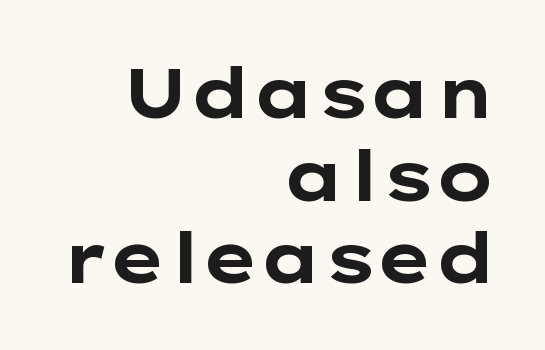
I'd describe the lettering as bold — thick and assertive. In terms of letterform style, serifs are entirely absent. This rendering uses right alignment, leaving the left contour irregular. The face used here is rendered with its standard letterfit.
